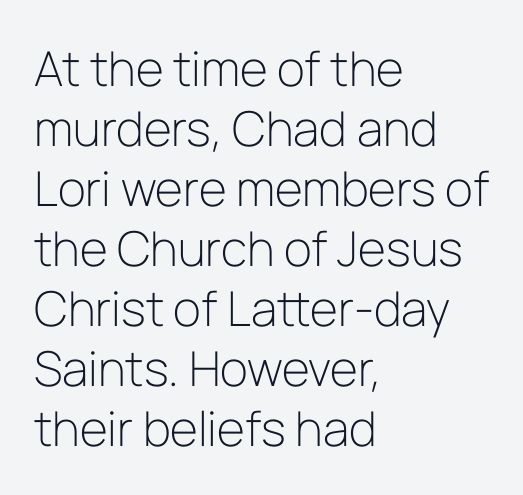
Q: Is the text bold? A: No.
Q: Is the text italic (slanted)? A: No, it is upright.
Q: Is the typeface a serif or a sans-serif typeface? A: Sans-serif.
Q: Is the text underlined? A: No.
Q: How is the paragraph aligned? A: Left-aligned.
Q: Is the spacing between letters normal or unusually wide? A: Normal.
Q: Is the spacing between lines tight, normal or loose? A: Normal.
Q: Width (condensed, normal, or wide)? A: Normal.
Q: Stroke contrast? A: Low.
Q: x-height? A: Medium.
Q: Monospaced? A: No.
